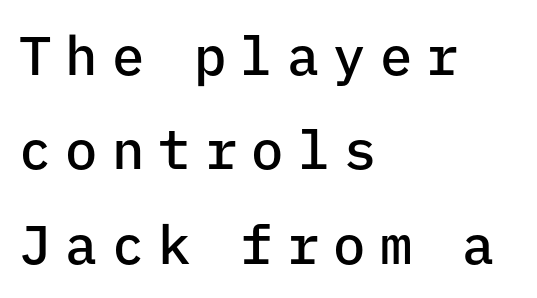
Q: Is the text bold? A: Semi-bold.
Q: Is the text italic (slanted)? A: No, it is upright.
Q: Is the typeface a serif or a sans-serif typeface? A: Sans-serif.
Q: Is the text underlined? A: No.
Q: How is the paragraph aligned? A: Left-aligned.
Q: Is the spacing between letters normal or unusually wide? A: Unusually wide.
Q: Width (condensed, normal, or wide)? A: Normal.
Q: Stroke contrast? A: Low.
Q: x-height? A: Medium.
Q: Monospaced? A: Yes.
